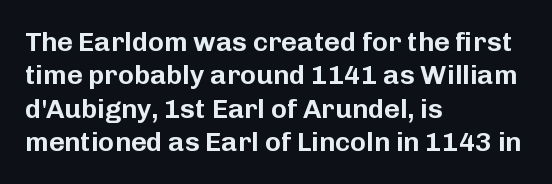
Q: Is the text italic (slanted)? A: No, it is upright.
Q: Is the text underlined? A: No.
Q: How is the paragraph aligned? A: Left-aligned.
Q: Is the spacing between letters normal or unusually wide? A: Normal.
